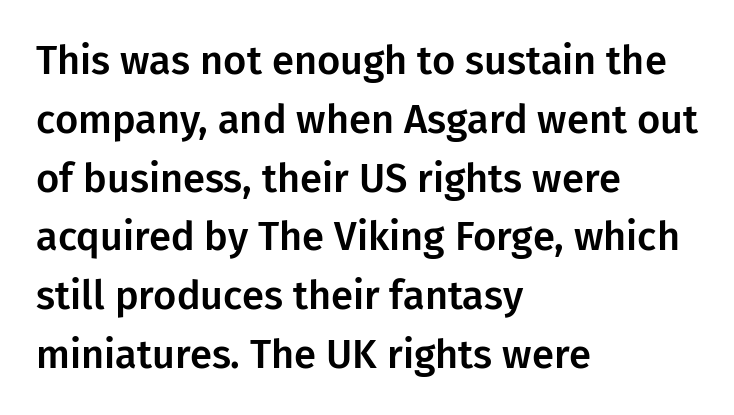
The image shows 40 px sans-serif type, upright; set left-aligned, normal line spacing (1.47x), normal letter spacing, not underlined; low stroke contrast and a medium x-height.
